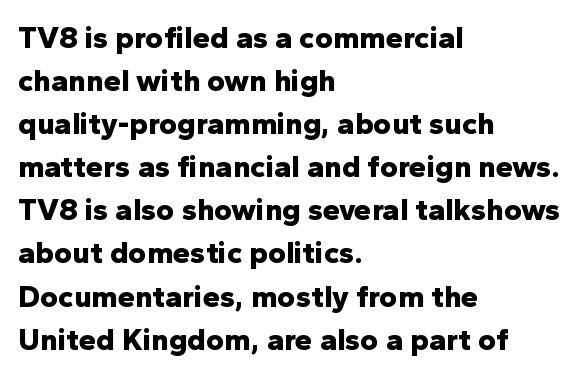
In terms of letterspacing, this is plain default setting. The rendering uses natural spacing where letterforms have individual widths. This sample uses a sans-serif face. No word sits above an underline. This is the regular roman posture of the typeface. All the whitespace from short lines collects on the right.
